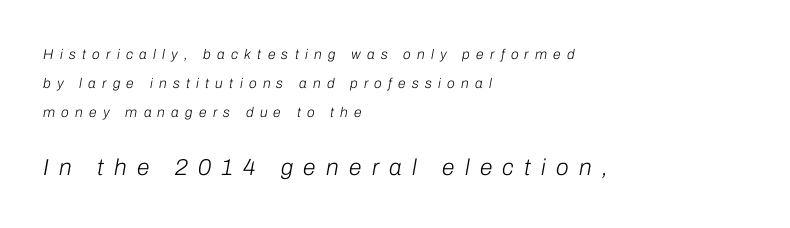
{"italic": "yes", "lean": "right", "slant_degrees": 10, "bold": "no", "underline": "no", "align": "left", "line_spacing": "loose", "line_spacing_ratio": 2.08, "letter_spacing": "wide", "letter_spacing_em": 0.45, "larger_block": "second", "size_ratio": 1.64, "glyph_px": 23}
